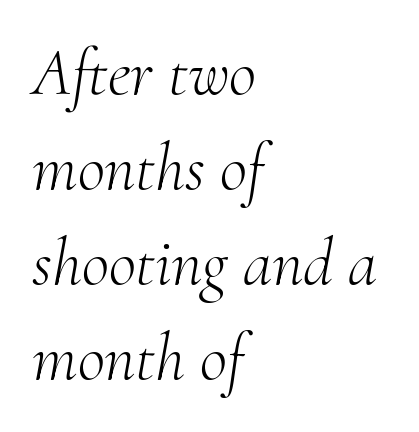
Q: Is the text bold? A: No.
Q: Is the text italic (slanted)? A: Yes, it leans right by about 10 degrees.
Q: Is the typeface a serif or a sans-serif typeface? A: Serif.
Q: Is the text underlined? A: No.
Q: How is the paragraph aligned? A: Left-aligned.
Q: Is the spacing between letters normal or unusually wide? A: Normal.
Q: Is the spacing between lines tight, normal or loose? A: Normal.
Q: Width (condensed, normal, or wide)? A: Normal.
Q: Stroke contrast? A: Medium.
Q: x-height? A: Small.
Q: Monospaced? A: No.
